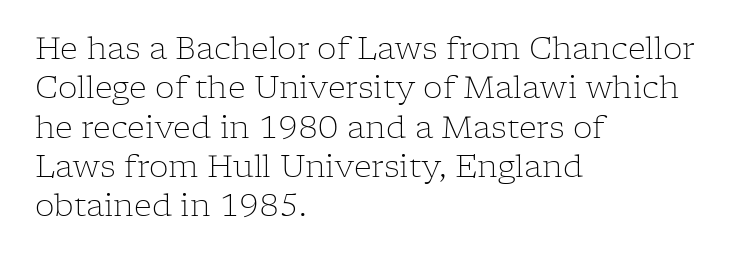
Q: Is the text bold? A: No.
Q: Is the text italic (slanted)? A: No, it is upright.
Q: Is the typeface a serif or a sans-serif typeface? A: Serif.
Q: Is the text underlined? A: No.
Q: How is the paragraph aligned? A: Left-aligned.
Q: Is the spacing between letters normal or unusually wide? A: Normal.
Q: Is the spacing between lines tight, normal or loose? A: Normal.
Q: Width (condensed, normal, or wide)? A: Normal.
Q: Stroke contrast? A: Low.
Q: x-height? A: Medium.
Q: Monospaced? A: No.
